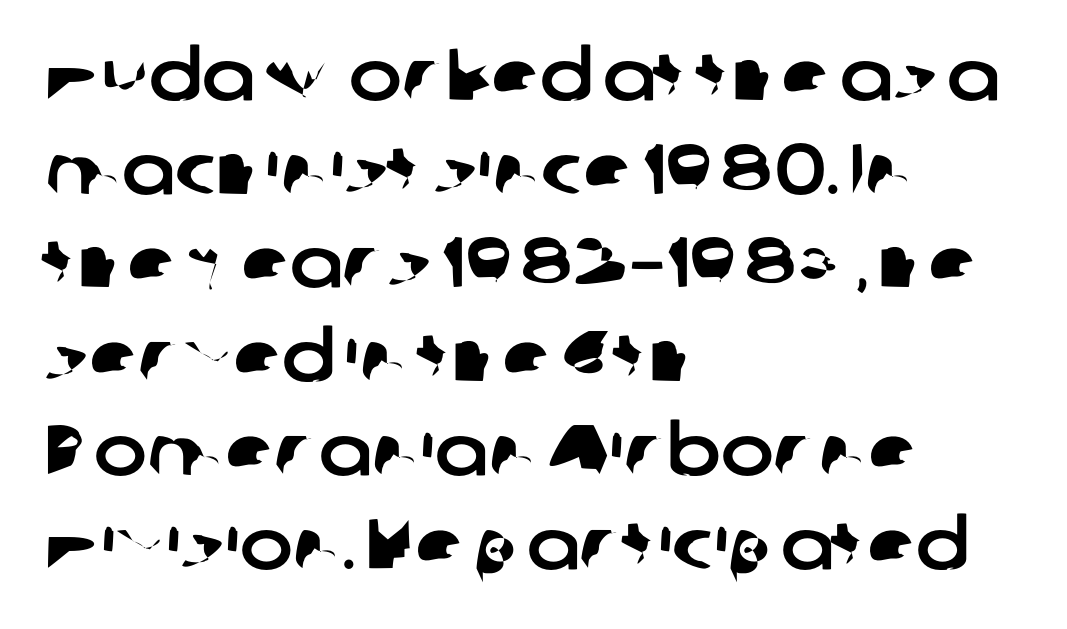
{"serif": "no", "width": "normal", "stroke_contrast": "low", "x_height": "medium", "monospaced": "no", "underline": "no", "align": "left", "line_spacing": "normal", "line_spacing_ratio": 1.32, "letter_spacing": "normal", "letter_spacing_em": 0.0, "glyph_px": 71}
